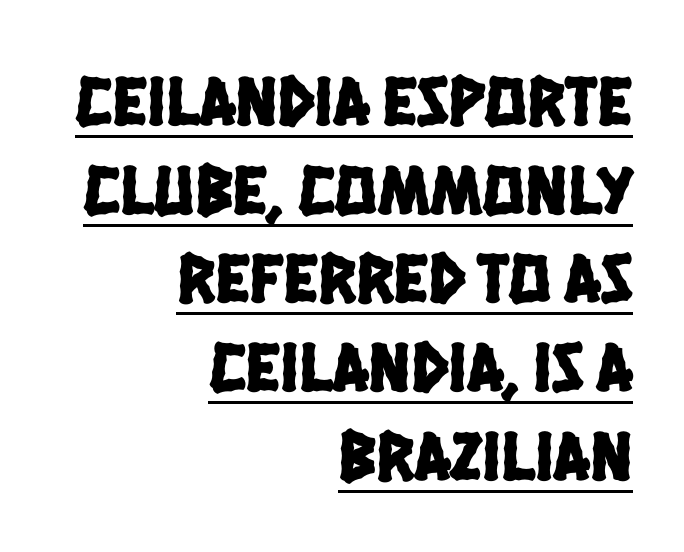
{"serif": "no", "width": "condensed", "stroke_contrast": "low", "x_height": "large", "monospaced": "no", "underline": "yes", "align": "right", "line_spacing": "normal", "line_spacing_ratio": 1.25, "letter_spacing": "normal", "letter_spacing_em": 0.0, "glyph_px": 71}
